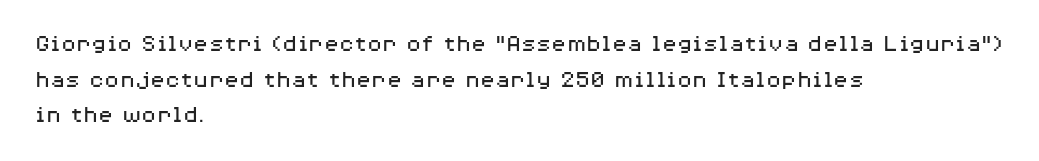
No word sits above an underline. These lines stack with their left ends in a neat column. The line-height multiplier appears to be the usual default. Ordinary non-slanted type is in use. Students, note that the glyphs here touch the page at normal intervals.
